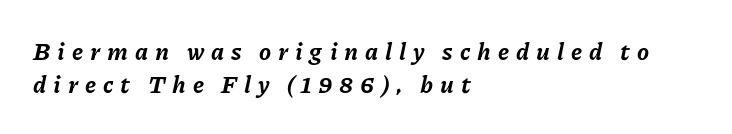
Q: Is the text bold? A: Yes.
Q: Is the text italic (slanted)? A: Yes, it leans right by about 11 degrees.
Q: Is the text underlined? A: No.
Q: How is the paragraph aligned? A: Left-aligned.
Q: Is the spacing between letters normal or unusually wide? A: Unusually wide.
Q: Is the spacing between lines tight, normal or loose? A: Normal.
